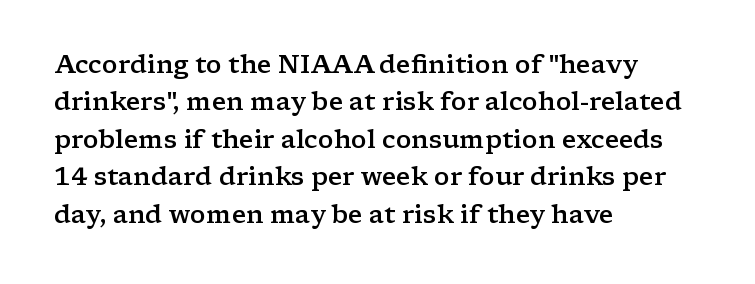
Standard letterfit; no display-style spreading of the glyphs. A bare baseline throughout the passage. Baseline-to-baseline distance is the conventional proportion of letter height. The axis of the letterforms is exactly vertical. The passage shown is semibold, sitting just below true bold. The lines are quadded left.
